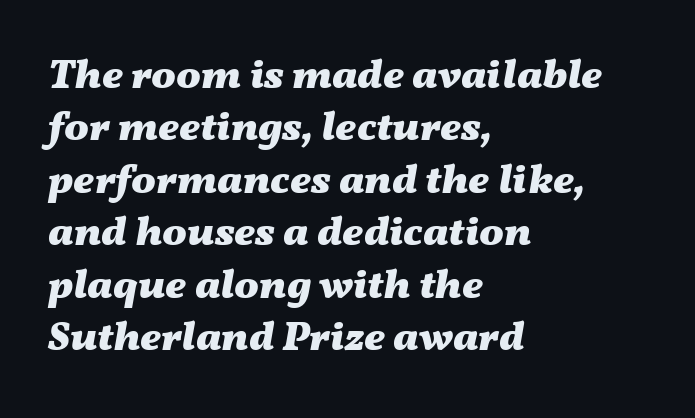
The image shows 41 px heavy, wide type, italic (leaning right); set left-aligned, normal line spacing (1.28x), normal letter spacing, not underlined; medium stroke contrast and a medium x-height.
